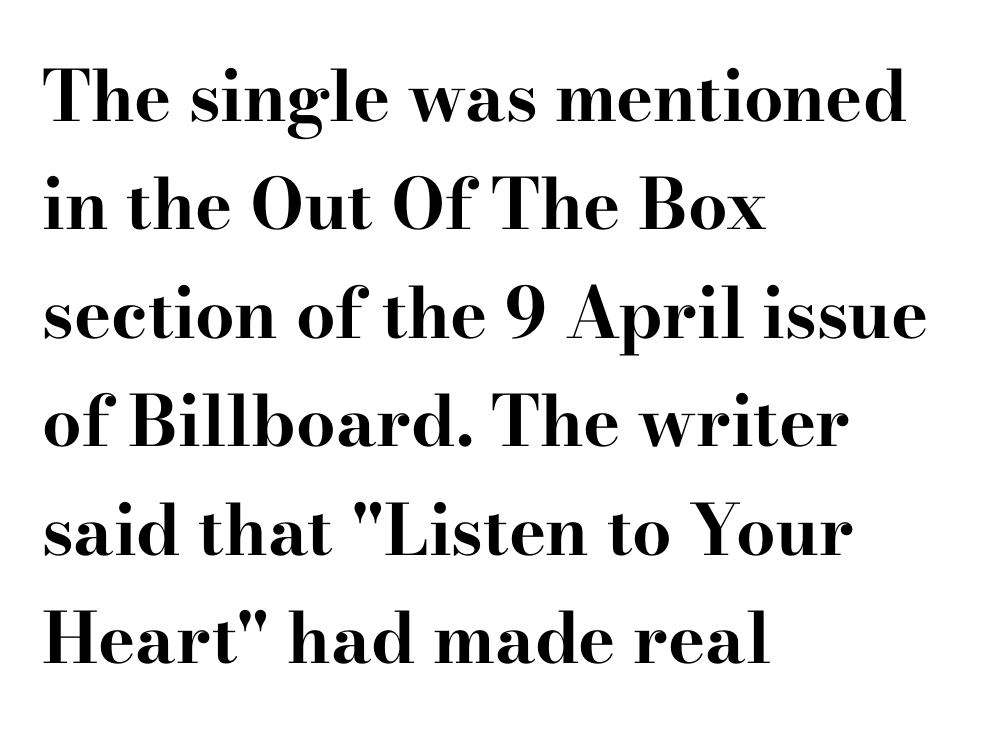
These lines carry a lot of weight — the face is fully bold. Upright lettering throughout. You could call the tracking neutral — neither tight nor loose. The specimen omits any rule beneath the text block's lines.
